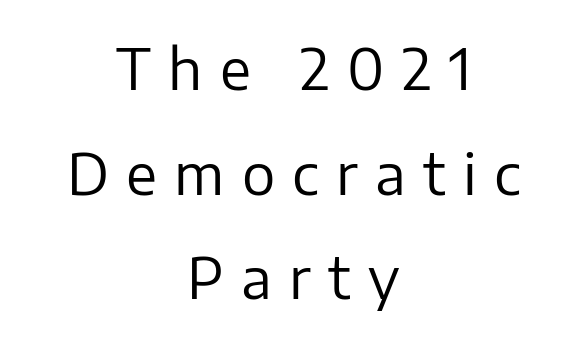
The image shows 56 px regular-weight sans-serif type, upright; set centered, line spacing 1.87x, unusually wide letter spacing (+0.31 em), not underlined; low stroke contrast and a medium x-height.
